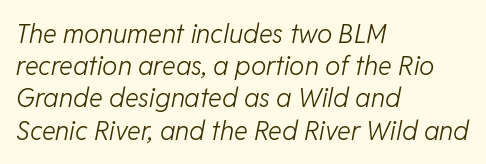
Q: Is the text bold? A: No.
Q: Is the text italic (slanted)? A: Yes, it leans right by about 11 degrees.
Q: Is the text underlined? A: No.
Q: How is the paragraph aligned? A: Left-aligned.
Q: Is the spacing between letters normal or unusually wide? A: Normal.
